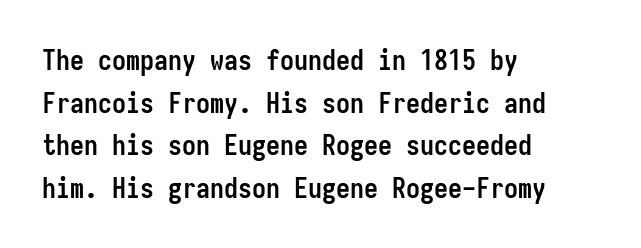
{"serif": "no", "italic": "no", "bold": "yes", "weight": "semibold", "width": "condensed", "stroke_contrast": "low", "x_height": "medium", "monospaced": "yes", "underline": "no", "align": "left", "line_spacing": "normal", "line_spacing_ratio": 1.52, "letter_spacing": "normal", "letter_spacing_em": 0.0, "glyph_px": 28}
